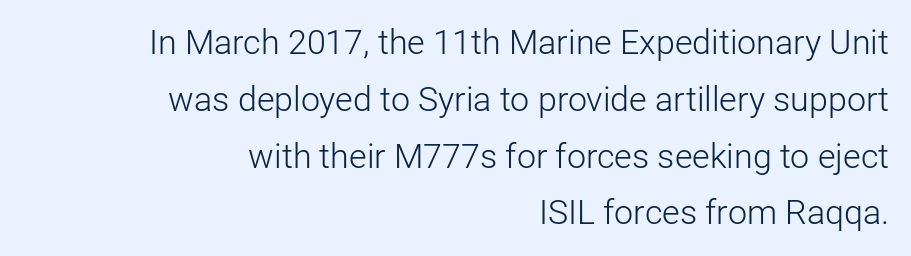
{"serif": "no", "italic": "no", "bold": "no", "weight": "light", "width": "normal", "stroke_contrast": "low", "x_height": "medium", "monospaced": "no", "underline": "no", "align": "right", "line_spacing": "normal", "line_spacing_ratio": 1.67, "letter_spacing": "normal", "letter_spacing_em": 0.0, "glyph_px": 34}
